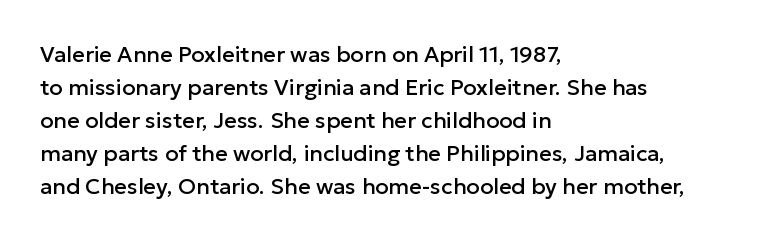
The image shows 22 px text type, upright; set left-aligned, normal line spacing (1.5x), normal letter spacing, not underlined.
